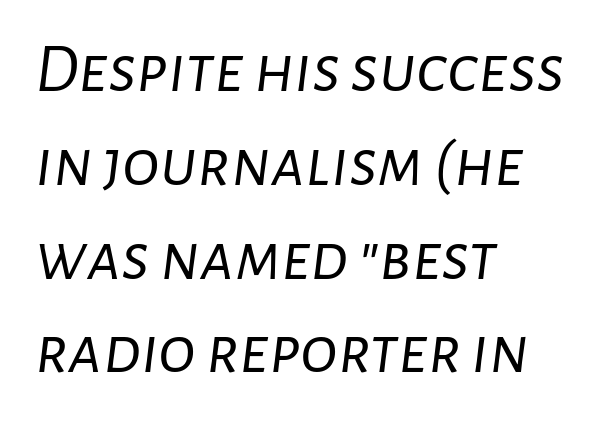
Italic? Definitely — the glyphs are oblique. A typesetter would call this proportional, since set widths differ per character. The typesetter chose a ragged-right arrangement here. Standard letterfit; no display-style spreading of the glyphs. The glyphs are unaccompanied by any horizontal stroke below them. Stem width sits at or under what a default text font uses.
